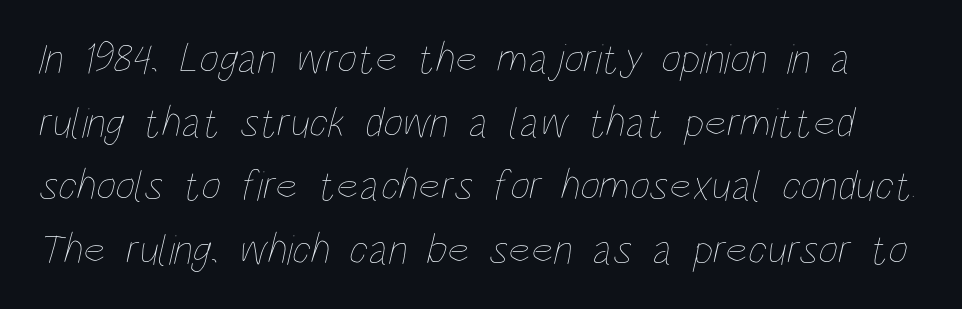
The image shows 43 px thin, condensed type; set normal line spacing (1.48x), normal letter spacing, not underlined; low stroke contrast and a large x-height.
